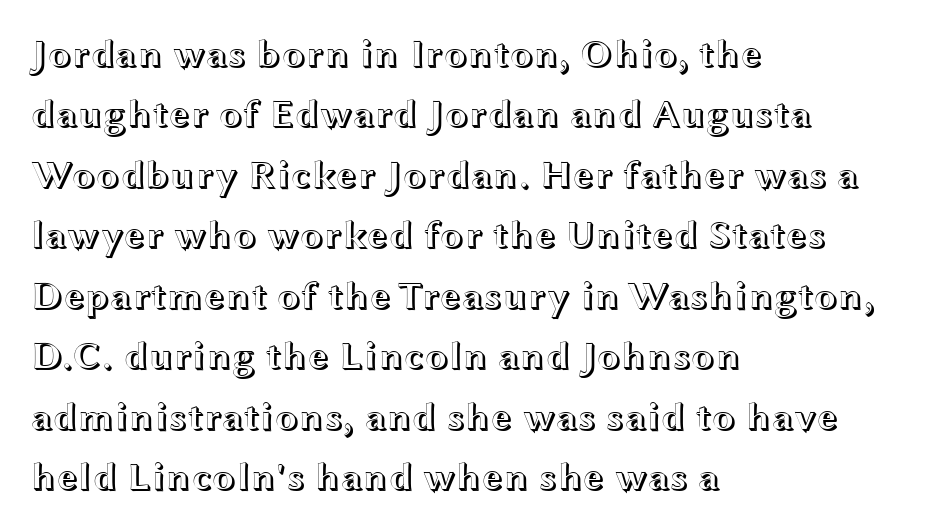
Q: Is the text italic (slanted)? A: No, it is upright.
Q: Is the text underlined? A: No.
Q: How is the paragraph aligned? A: Left-aligned.
Q: Is the spacing between letters normal or unusually wide? A: Normal.
Q: Is the spacing between lines tight, normal or loose? A: Normal.
Q: Width (condensed, normal, or wide)? A: Wide.
Q: x-height? A: Medium.
Q: Monospaced? A: No.
